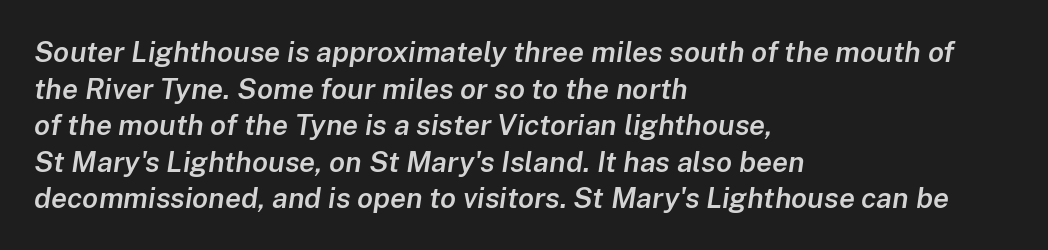
{"italic": "yes", "lean": "right", "slant_degrees": 8, "bold": "semi", "weight": "semibold", "width": "normal", "stroke_contrast": "low", "x_height": "medium", "monospaced": "no", "underline": "no", "align": "left", "line_spacing": "normal", "line_spacing_ratio": 1.26, "letter_spacing": "normal", "letter_spacing_em": 0.0, "glyph_px": 29}
